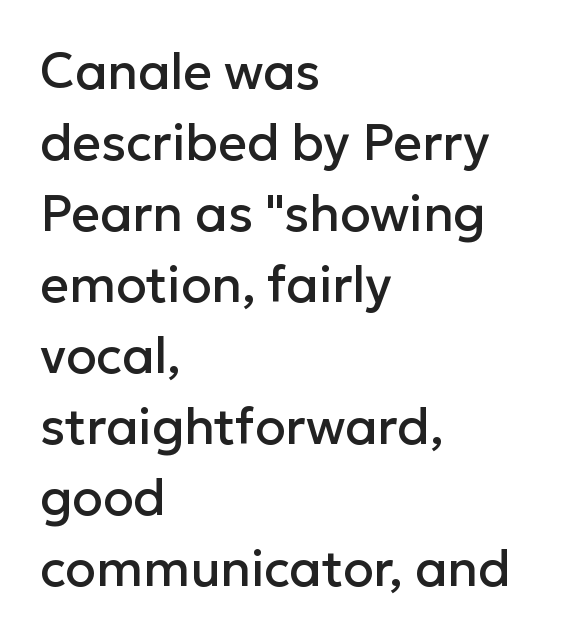
{"serif": "no", "italic": "no", "width": "normal", "stroke_contrast": "low", "x_height": "medium", "monospaced": "no", "underline": "no", "align": "left", "line_spacing": "normal", "line_spacing_ratio": 1.42, "letter_spacing": "normal", "letter_spacing_em": 0.0, "glyph_px": 50}
